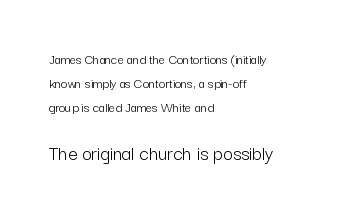
{"italic": "no", "bold": "no", "underline": "no", "align": "left", "line_spacing": "normal", "line_spacing_ratio": 1.7, "letter_spacing": "normal", "letter_spacing_em": 0.0, "larger_block": "second", "size_ratio": 1.5, "glyph_px": 21}
